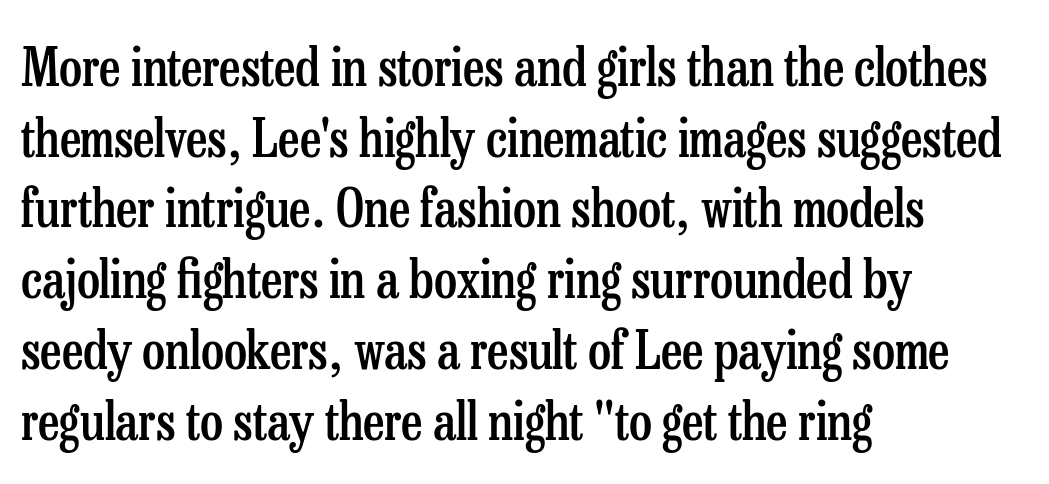
{"serif": "yes", "italic": "no", "bold": "semi", "weight": "semibold", "width": "condensed", "stroke_contrast": "low", "x_height": "medium", "monospaced": "no", "underline": "no", "align": "left", "line_spacing": "normal", "line_spacing_ratio": 1.36, "letter_spacing": "normal", "letter_spacing_em": 0.0, "glyph_px": 52}
